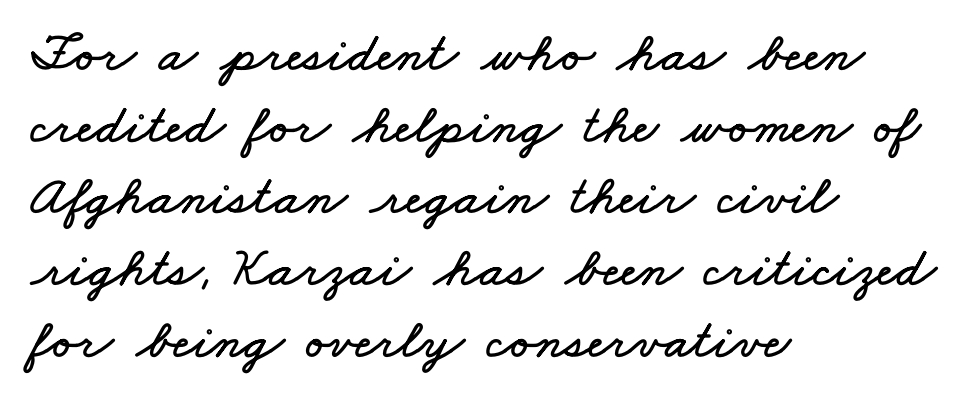
Q: Is the text underlined? A: No.
Q: How is the paragraph aligned? A: Left-aligned.
Q: Is the spacing between letters normal or unusually wide? A: Normal.
Q: Is the spacing between lines tight, normal or loose? A: Normal.
Q: Width (condensed, normal, or wide)? A: Wide.
Q: Stroke contrast? A: Low.
Q: x-height? A: Small.
Q: Monospaced? A: No.
